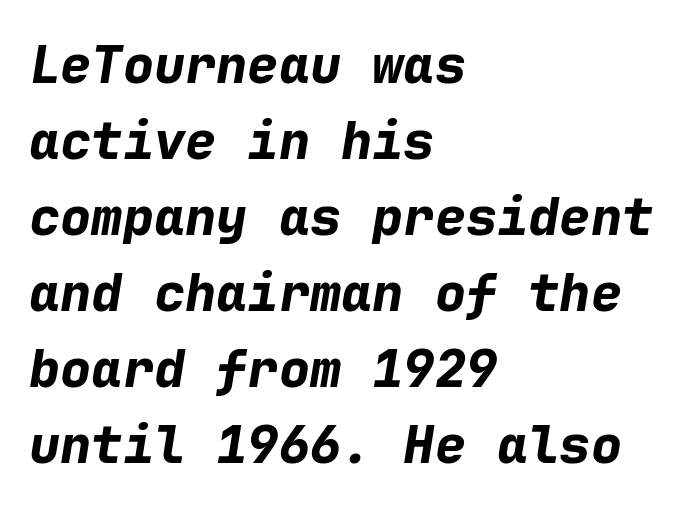
Q: Is the text bold? A: Yes.
Q: Is the text italic (slanted)? A: Yes, it leans right by about 9 degrees.
Q: Is the text underlined? A: No.
Q: How is the paragraph aligned? A: Left-aligned.
Q: Is the spacing between letters normal or unusually wide? A: Normal.
Q: Is the spacing between lines tight, normal or loose? A: Normal.
Q: Width (condensed, normal, or wide)? A: Normal.
Q: Stroke contrast? A: Low.
Q: x-height? A: Medium.
Q: Monospaced? A: Yes.
